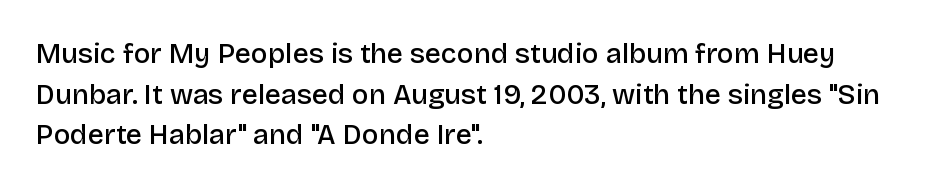
{"serif": "no", "italic": "no", "bold": "semi", "weight": "semibold", "width": "normal", "stroke_contrast": "low", "x_height": "large", "monospaced": "no", "underline": "no", "align": "left", "line_spacing": "normal", "line_spacing_ratio": 1.45, "letter_spacing": "normal", "letter_spacing_em": 0.0, "glyph_px": 28}
